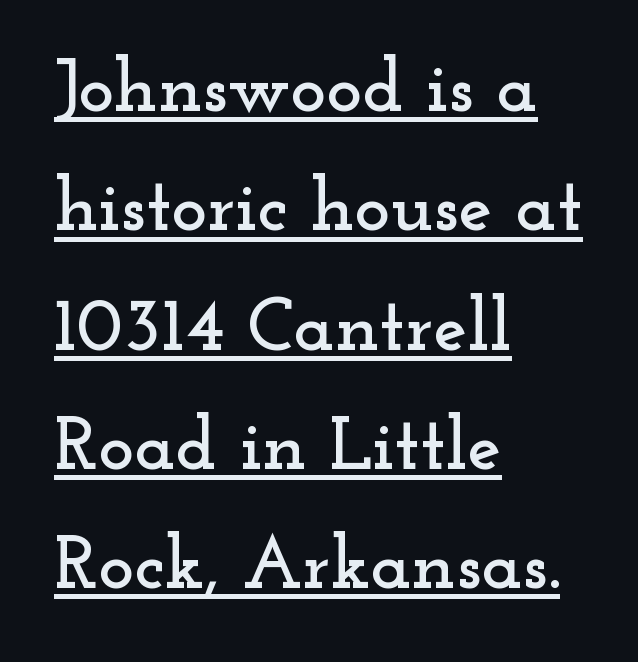
{"serif": "yes", "italic": "no", "width": "wide", "stroke_contrast": "low", "x_height": "small", "monospaced": "no", "underline": "yes", "align": "left", "line_spacing": "normal", "line_spacing_ratio": 1.57, "letter_spacing": "normal", "letter_spacing_em": 0.0, "glyph_px": 76}
